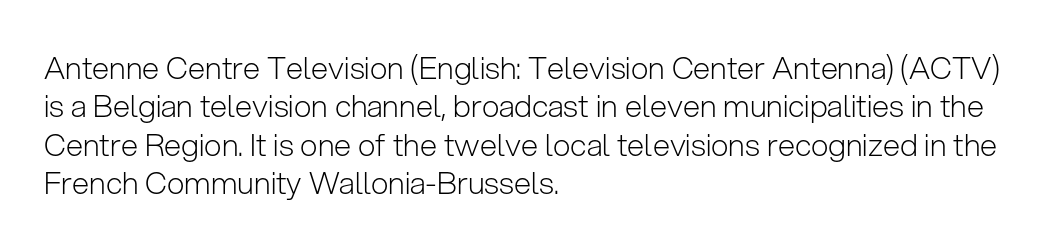
The image shows 31 px light sans-serif type, upright; set left-aligned, line spacing 1.24x, normal letter spacing, not underlined; low stroke contrast and a medium x-height.
